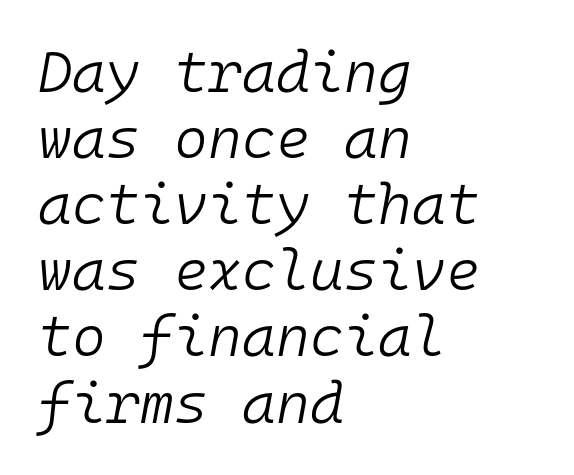
The image shows 58 px light type, italic (leaning right), monospaced; set left-aligned, tight line spacing (1.14x), normal letter spacing, not underlined; low stroke contrast and a medium x-height.
